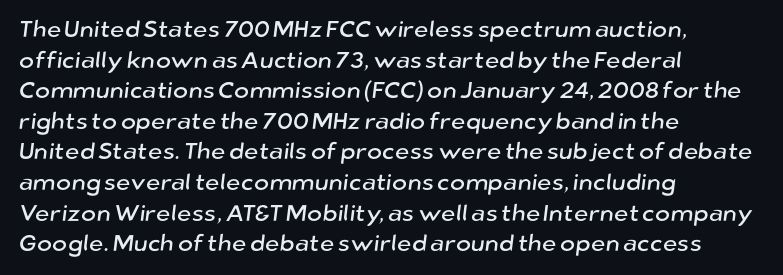
Just letters on the line, the space beneath them empty. Horizontal bands of white between lines are of average thickness. The paragraph shown leans on its left margin. The gaps between neighbouring characters are ordinary and unremarkable.
